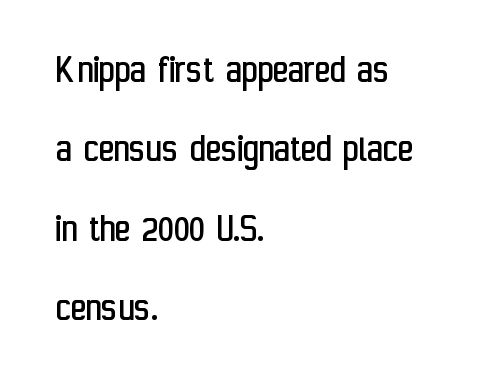
The image shows 42 px regular-weight, condensed sans-serif type, upright; set left-aligned, line spacing 1.89x, normal letter spacing, not underlined; low stroke contrast and a medium x-height.
